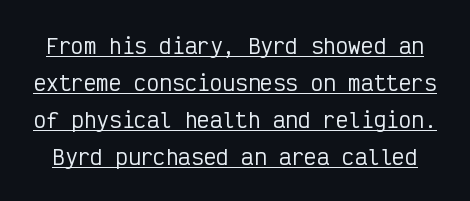
The image shows 21 px text type, upright; set line spacing 1.76x, normal letter spacing, underlined.
